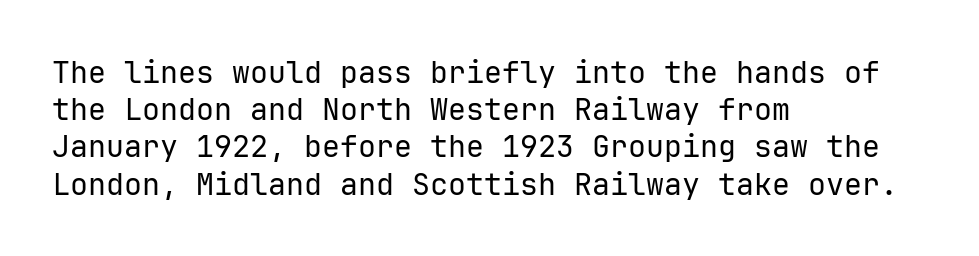
The paragraph shown leans on its left margin. The passage shown is not bold in any degree. This rendering features lettering with no underline. The rendering uses typewriter-style spacing with identical character cells.
